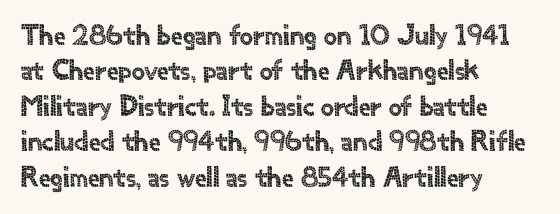
Q: Is the text italic (slanted)? A: No, it is upright.
Q: Is the typeface a serif or a sans-serif typeface? A: Sans-serif.
Q: Is the text underlined? A: No.
Q: How is the paragraph aligned? A: Left-aligned.
Q: Is the spacing between letters normal or unusually wide? A: Normal.
Q: Width (condensed, normal, or wide)? A: Normal.
Q: x-height? A: Small.
Q: Monospaced? A: No.
